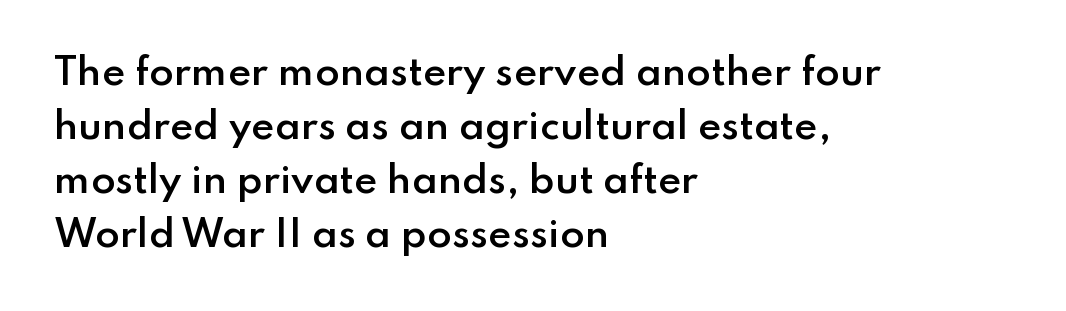
The image shows 36 px semibold sans-serif type, upright; set left-aligned, normal line spacing (1.5x), normal letter spacing, not underlined; low stroke contrast and a small x-height.
